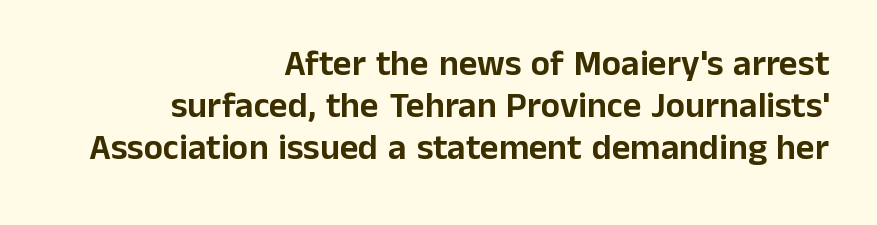
The image shows 36 px sans-serif type, upright; set right-aligned, line spacing 1.17x, normal letter spacing, not underlined; low stroke contrast and a medium x-height.
